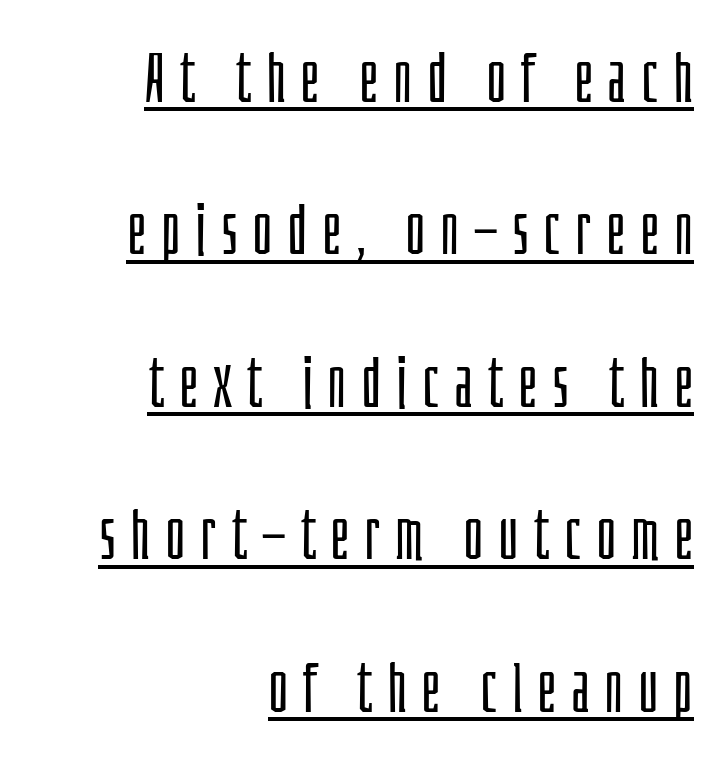
Q: Is the text bold? A: No.
Q: Is the text italic (slanted)? A: No, it is upright.
Q: Is the typeface a serif or a sans-serif typeface? A: Sans-serif.
Q: Is the text underlined? A: Yes.
Q: How is the paragraph aligned? A: Right-aligned.
Q: Is the spacing between letters normal or unusually wide? A: Unusually wide.
Q: Is the spacing between lines tight, normal or loose? A: Loose.
Q: Width (condensed, normal, or wide)? A: Condensed.
Q: Stroke contrast? A: Low.
Q: x-height? A: Large.
Q: Monospaced? A: No.
